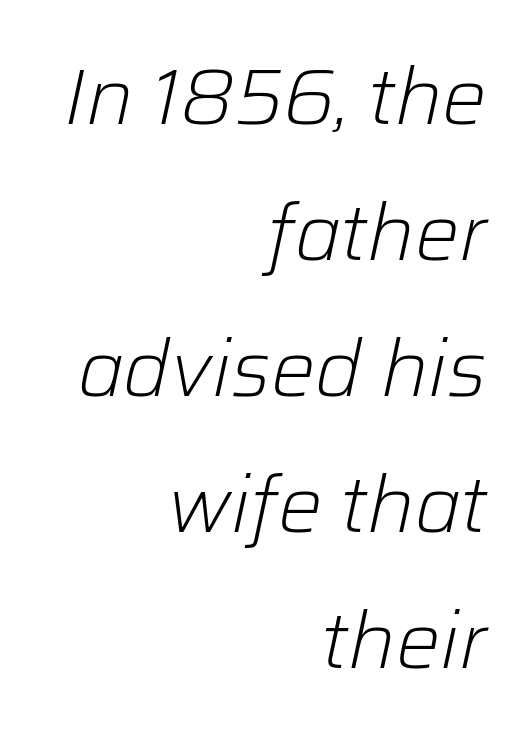
The image shows 79 px light type, italic (leaning right); set right-aligned, line spacing 1.72x, normal letter spacing, not underlined; low stroke contrast and a medium x-height.
